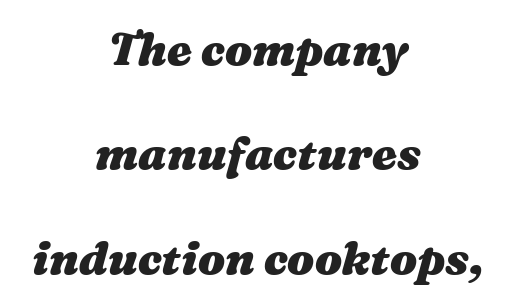
The image shows 45 px heavy, wide type, italic (leaning right); set centered, loose line spacing (2.32x), normal letter spacing, not underlined; medium stroke contrast and a medium x-height.
